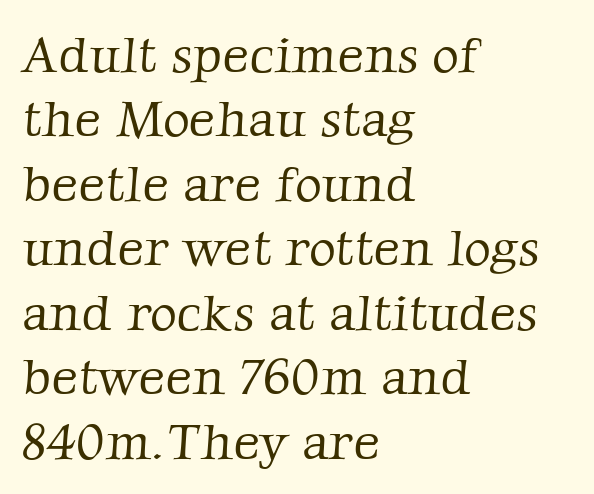
This rendering uses left alignment, leaving the right contour irregular. In terms of letterspacing, this is plain default setting. A typesetter would call this proportional, since set widths differ per character. Descenders hang freely into open space. Think standard paragraph weight, or any step lighter than that. Examine the stroke ends and you'll spot serifs.
